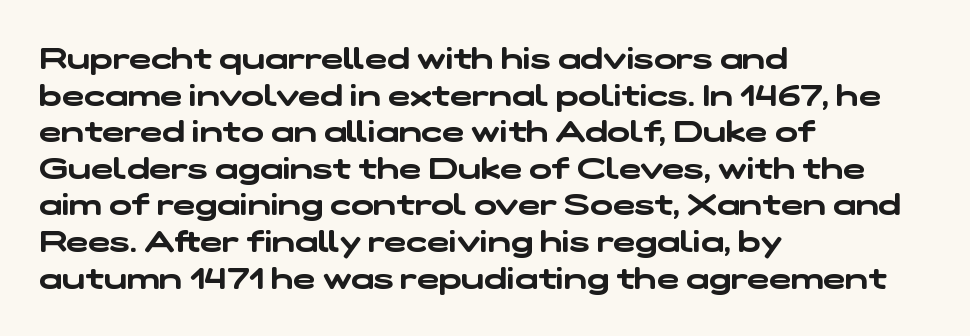
{"serif": "no", "width": "wide", "stroke_contrast": "low", "x_height": "medium", "monospaced": "no", "underline": "no", "align": "left", "line_spacing_ratio": 1.22, "letter_spacing": "normal", "letter_spacing_em": 0.0, "glyph_px": 30}
